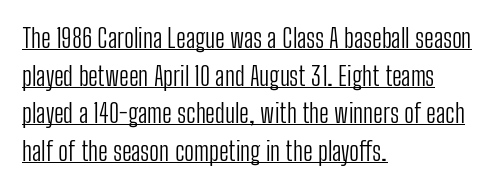
Line beginnings align vertically; line endings do not. What's the leading like? Ordinary, nothing unusual. The face used here is rendered with its standard letterfit. Caption: lettering with a line underneath. Notice how the stems are strictly vertical — no italics here.
